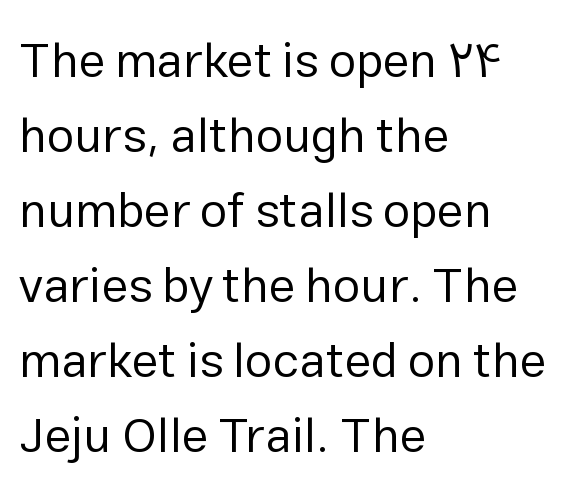
Q: Is the text bold? A: No.
Q: Is the text italic (slanted)? A: No, it is upright.
Q: Is the typeface a serif or a sans-serif typeface? A: Sans-serif.
Q: Is the text underlined? A: No.
Q: How is the paragraph aligned? A: Left-aligned.
Q: Is the spacing between letters normal or unusually wide? A: Normal.
Q: Is the spacing between lines tight, normal or loose? A: Normal.
Q: Width (condensed, normal, or wide)? A: Normal.
Q: Stroke contrast? A: Low.
Q: x-height? A: Medium.
Q: Monospaced? A: No.
